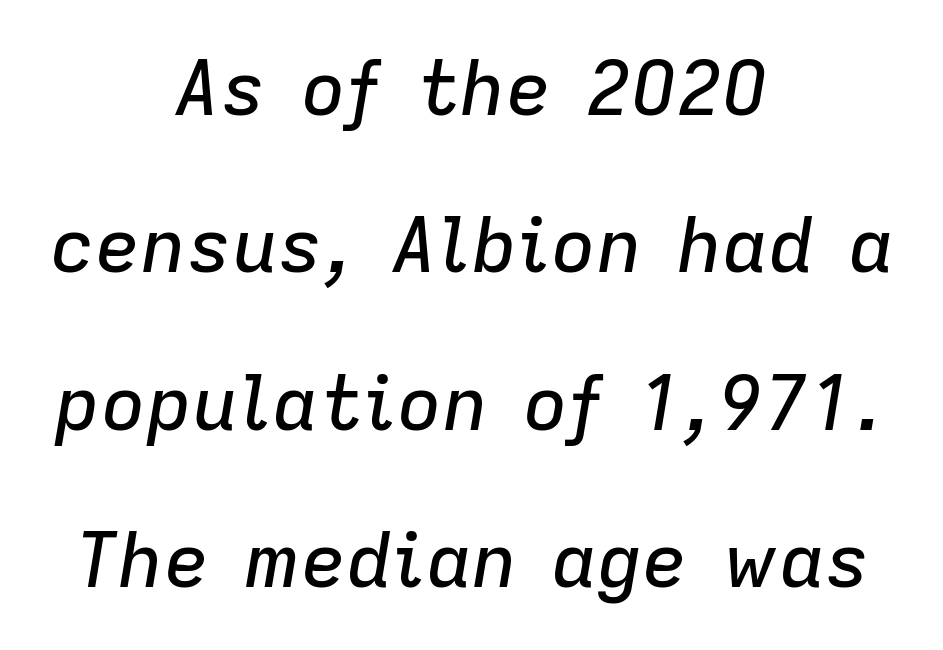
The image shows 76 px text type, italic (leaning right); set centered, loose line spacing (2.07x), normal letter spacing, not underlined; low stroke contrast and a medium x-height.
